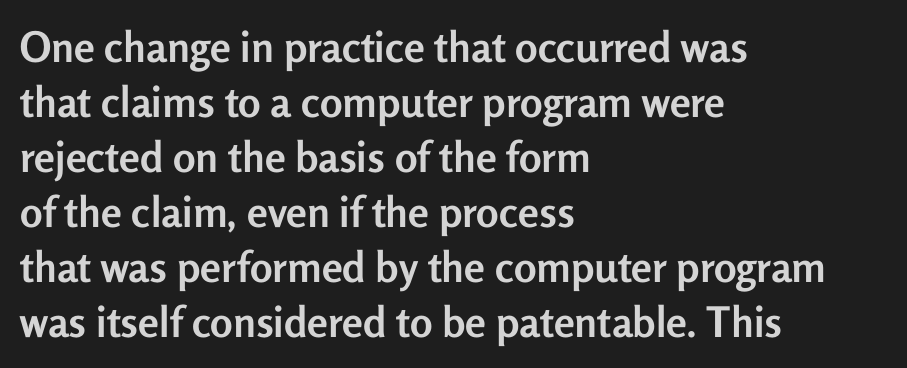
The image shows 42 px semibold sans-serif type, upright; set left-aligned, normal line spacing (1.31x), normal letter spacing, not underlined; low stroke contrast and a medium x-height.
